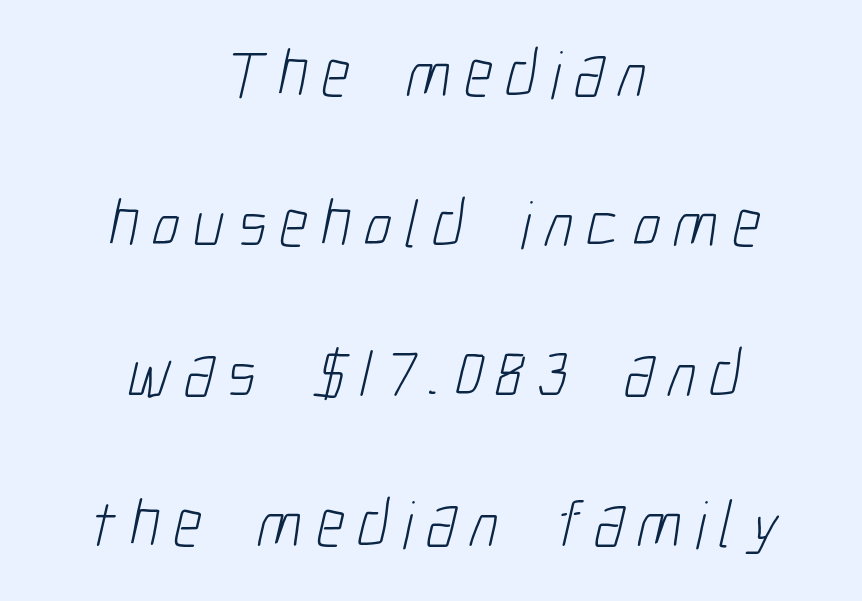
Q: Is the text bold? A: No.
Q: Is the typeface a serif or a sans-serif typeface? A: Sans-serif.
Q: Is the text underlined? A: No.
Q: How is the paragraph aligned? A: Centered.
Q: Is the spacing between letters normal or unusually wide? A: Unusually wide.
Q: Is the spacing between lines tight, normal or loose? A: Loose.
Q: Width (condensed, normal, or wide)? A: Condensed.
Q: Stroke contrast? A: Low.
Q: x-height? A: Medium.
Q: Monospaced? A: No.
